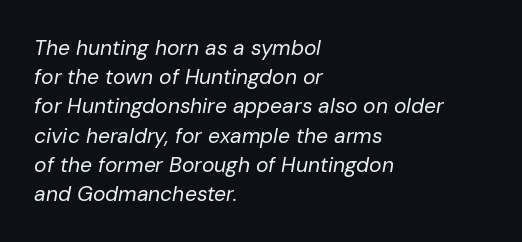
The image shows 21 px text type, italic (leaning right); set left-aligned, normal line spacing (1.39x), normal letter spacing, not underlined.
